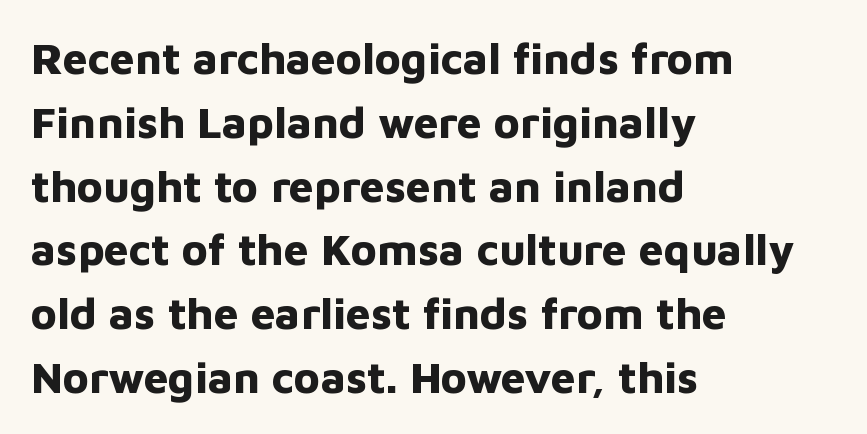
The image shows 44 px bold sans-serif type, upright; set left-aligned, normal line spacing (1.45x), normal letter spacing, not underlined; low stroke contrast and a medium x-height.
